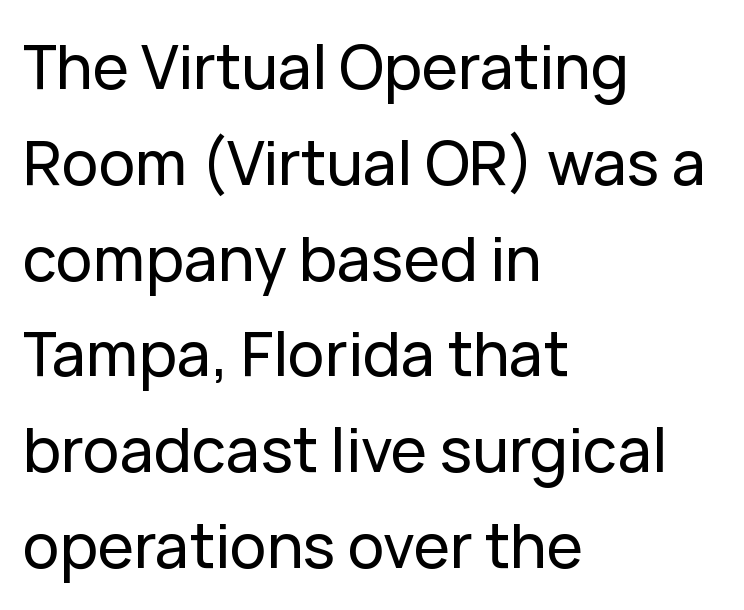
Q: Is the text italic (slanted)? A: No, it is upright.
Q: Is the typeface a serif or a sans-serif typeface? A: Sans-serif.
Q: Is the text underlined? A: No.
Q: How is the paragraph aligned? A: Left-aligned.
Q: Is the spacing between letters normal or unusually wide? A: Normal.
Q: Is the spacing between lines tight, normal or loose? A: Normal.
Q: Width (condensed, normal, or wide)? A: Normal.
Q: Stroke contrast? A: Low.
Q: x-height? A: Medium.
Q: Monospaced? A: No.
